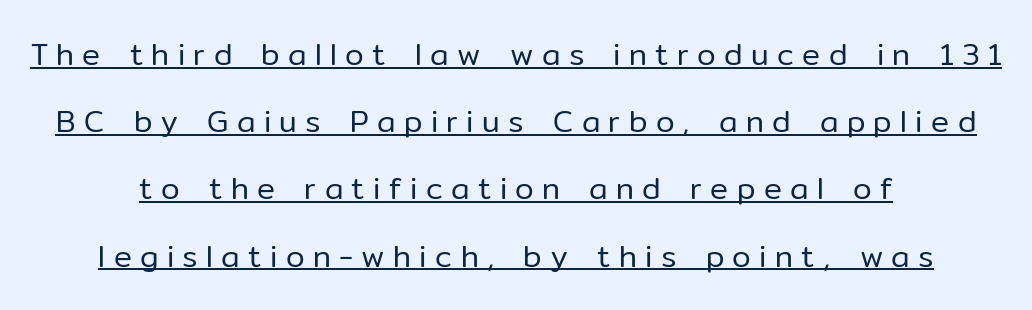
The type sits square on the baseline with zero lean. The face used here appears with an underline applied. Whoever set this chose breathing room over compactness in the vertical rhythm. Note the varied advance widths — an 'i' is clearly narrower than an 'm'. Where is the straight margin? There isn't one; the lines are centered.
